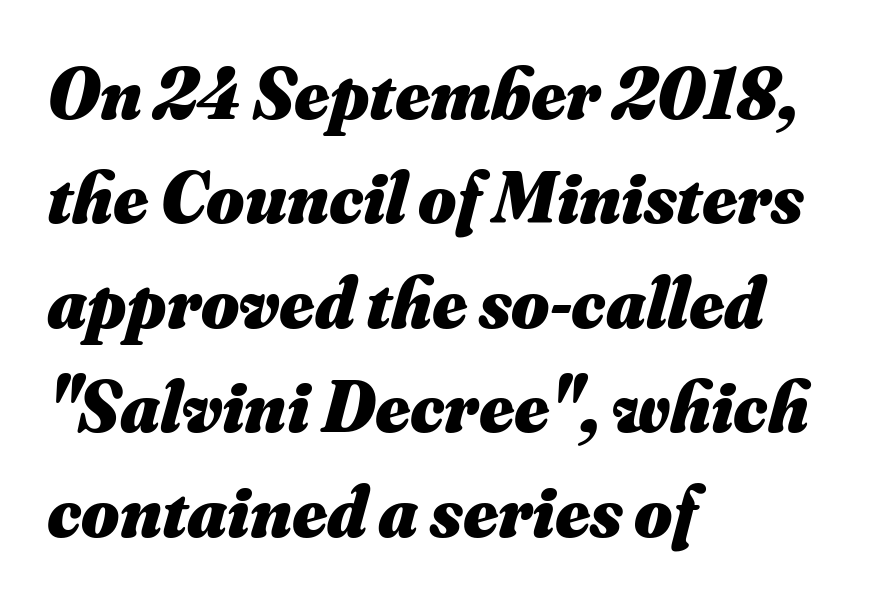
The letters advance in unequal steps, a hallmark of proportional type. The letterforms sit shoulder to shoulder at normal distance. If you measured baseline to baseline, you'd find a middling distance. Underlining? Definitely not there.
